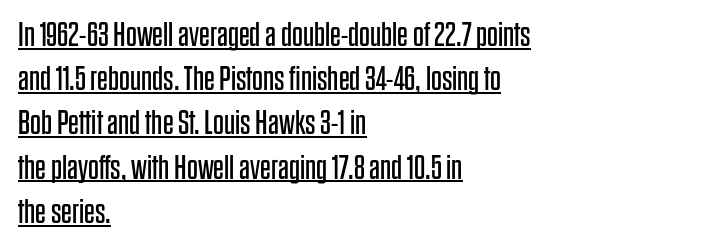
Note the varied advance widths — an 'i' is clearly narrower than an 'm'. Is there an underline? Yes — a line sits under the letters. Successive baselines arrive at the customary interval. Ascenders rise straight up at ninety degrees. Does the type have serifs? No, each stem ends abruptly. Observe the ordinary spacing: letters are neighbours, not strangers.
